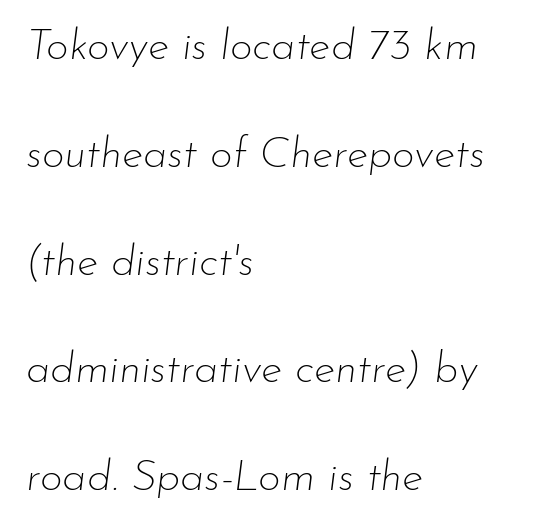
The image shows 44 px thin type, italic (leaning right); set left-aligned, loose line spacing (2.45x), normal letter spacing, not underlined; low stroke contrast and a small x-height.
